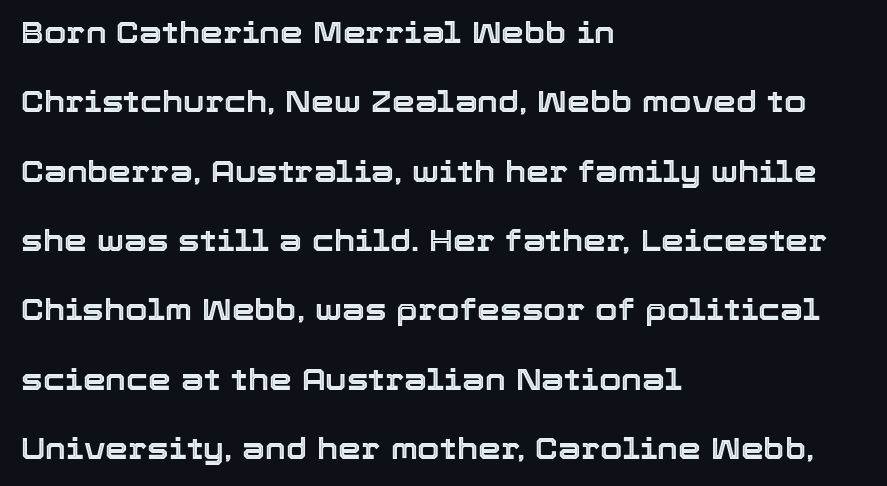
{"italic": "no", "width": "normal", "x_height": "medium", "monospaced": "no", "underline": "no", "align": "left", "line_spacing": "loose", "line_spacing_ratio": 2.39, "letter_spacing": "normal", "letter_spacing_em": 0.0, "glyph_px": 29}
